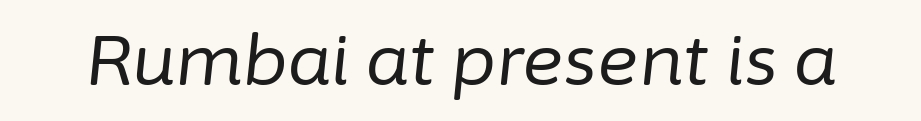
The cut favours lightness, reaching ordinary text weight at its darkest. A typesetter would call this proportional, since set widths differ per character. Rule under the text: the space is simply empty. A typesetter would call this zero additional tracking. The typography opts for an oblique posture over an upright one.
